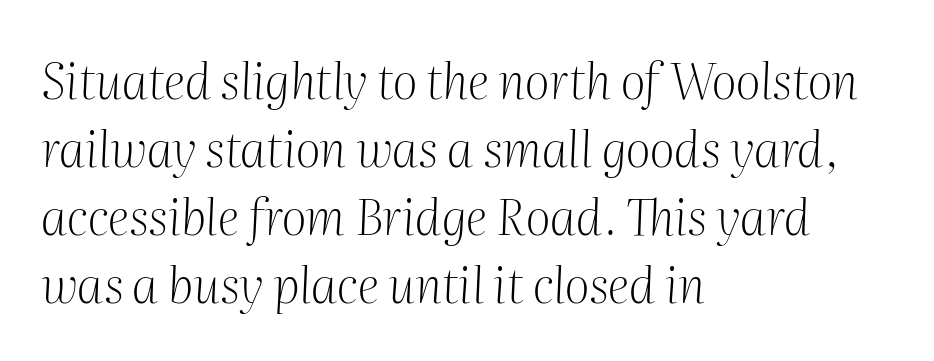
The image shows 49 px light serif type, italic (leaning right); set left-aligned, normal line spacing (1.39x), normal letter spacing, not underlined; medium stroke contrast and a medium x-height.
